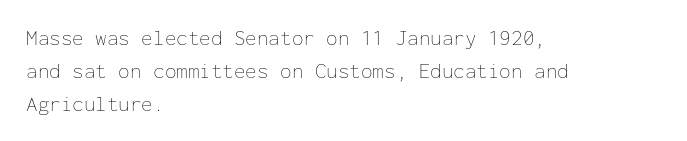
No italicization has been applied; the sample stays upright. This rendering features lettering with no underline. Summary of weight: not heavy and not bold. The typesetter chose a ragged-right arrangement here. The vertical gap from one line to the next is medium.
